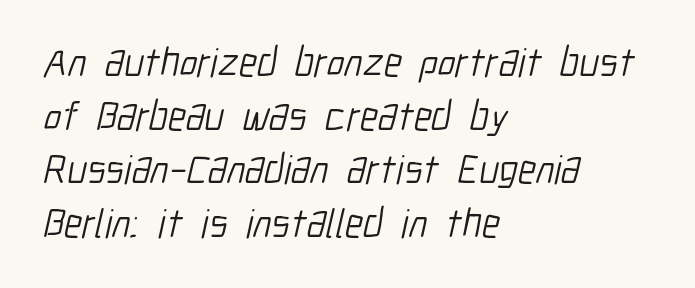
{"serif": "no", "bold": "no", "weight": "light", "width": "condensed", "stroke_contrast": "low", "x_height": "medium", "monospaced": "no", "underline": "no", "align": "left", "line_spacing": "normal", "line_spacing_ratio": 1.31, "letter_spacing": "normal", "letter_spacing_em": 0.0, "glyph_px": 41}
